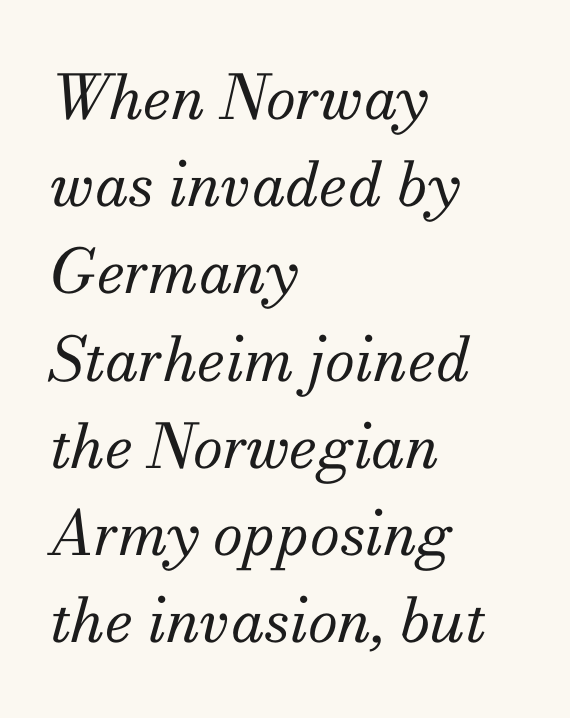
Decoration check: the copy has no underline. Short and long lines alike share a common starting point at left. Emphasis-style slanted type is in use. One glance says typical: line gaps are just what's usual. The cut favours lightness, reaching ordinary text weight at its darkest.
